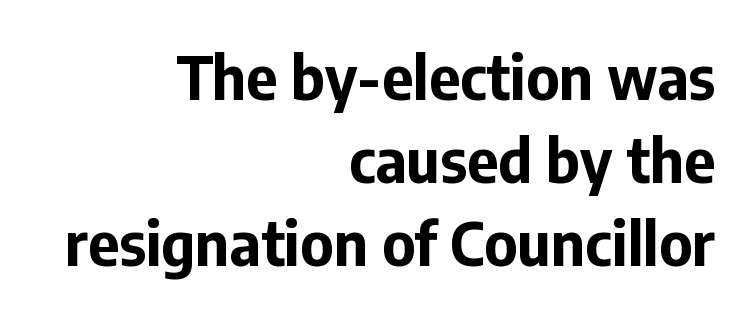
{"serif": "no", "italic": "no", "bold": "yes", "weight": "bold", "width": "normal", "stroke_contrast": "low", "x_height": "medium", "monospaced": "no", "underline": "no", "align": "right", "line_spacing": "normal", "line_spacing_ratio": 1.38, "letter_spacing": "normal", "letter_spacing_em": 0.0, "glyph_px": 60}
